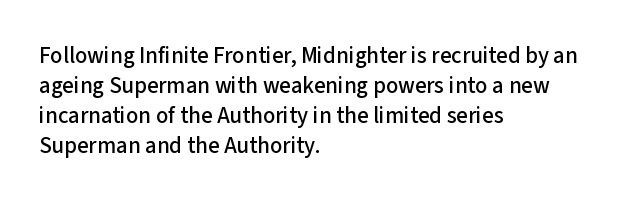
Q: Is the text italic (slanted)? A: No, it is upright.
Q: Is the text underlined? A: No.
Q: How is the paragraph aligned? A: Left-aligned.
Q: Is the spacing between letters normal or unusually wide? A: Normal.
Q: Is the spacing between lines tight, normal or loose? A: Normal.
